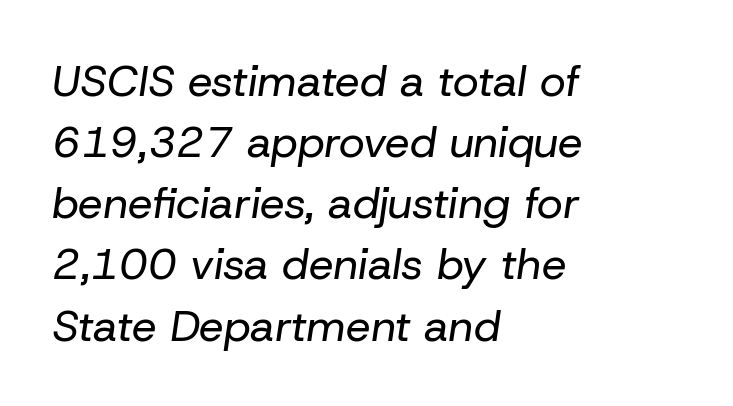
The image shows 44 px regular-weight type, italic (leaning right); set left-aligned, normal line spacing (1.39x), normal letter spacing, not underlined; low stroke contrast and a medium x-height.
